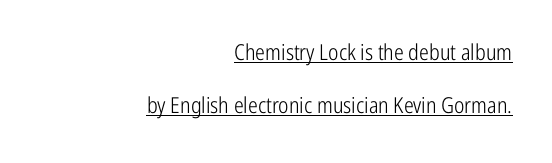
{"italic": "no", "bold": "no", "underline": "yes", "align": "right", "line_spacing": "loose", "line_spacing_ratio": 2.41, "letter_spacing": "normal", "letter_spacing_em": 0.0, "glyph_px": 22}
